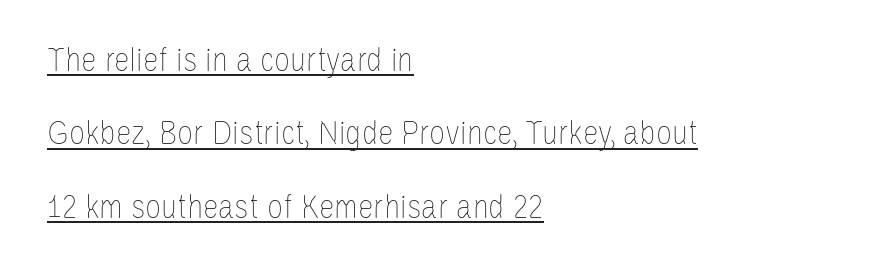
The image shows 35 px thin, condensed type, upright; set left-aligned, loose line spacing (2.1x), normal letter spacing, underlined; low stroke contrast and a large x-height.
